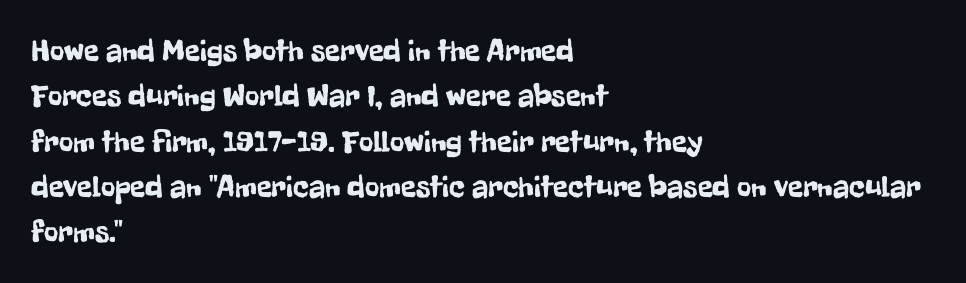
Bare-footed words on every line. Observe the ordinary spacing: letters are neighbours, not strangers. This sample is left-justified, so line endings fall wherever the words run out. Font category for this specimen: sans-serif.
